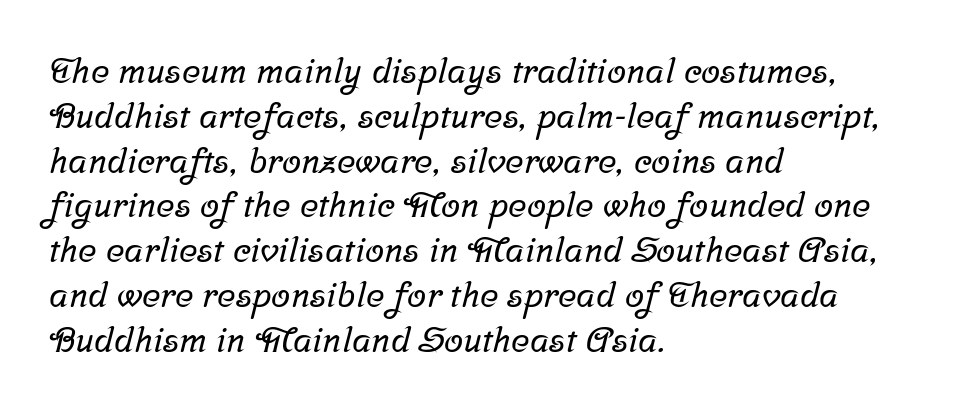
The image shows 35 px text type; set left-aligned, normal line spacing (1.28x), normal letter spacing, not underlined; low stroke contrast and a medium x-height.
